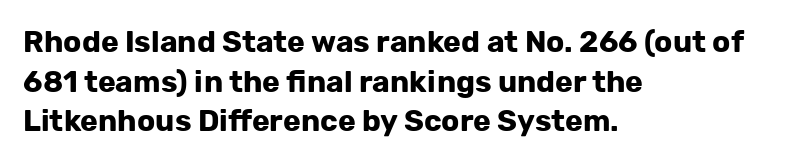
Q: Is the text bold? A: Yes.
Q: Is the text italic (slanted)? A: No, it is upright.
Q: Is the typeface a serif or a sans-serif typeface? A: Sans-serif.
Q: Is the text underlined? A: No.
Q: How is the paragraph aligned? A: Left-aligned.
Q: Is the spacing between letters normal or unusually wide? A: Normal.
Q: Is the spacing between lines tight, normal or loose? A: Normal.
Q: Width (condensed, normal, or wide)? A: Normal.
Q: Stroke contrast? A: Low.
Q: x-height? A: Medium.
Q: Monospaced? A: No.
